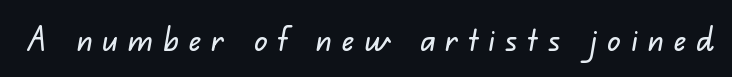
Between one letter and the next there's a generous, obvious gap. Check where the strokes stop: nothing finishes them off — pure sans. The area under the type is left untouched. The face used here is proportionally spaced, like ordinary book or web type.
